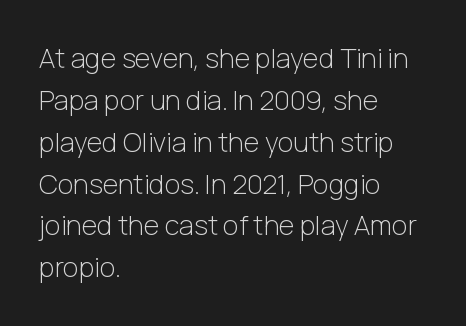
Q: Is the text bold? A: No.
Q: Is the text italic (slanted)? A: No, it is upright.
Q: Is the text underlined? A: No.
Q: How is the paragraph aligned? A: Left-aligned.
Q: Is the spacing between letters normal or unusually wide? A: Normal.
Q: Is the spacing between lines tight, normal or loose? A: Normal.
